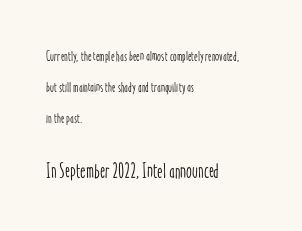
The line-height multiplier appears high, well above default. Default kerning and tracking; the words read as compact shapes. Line starts are locked; line ends wander. The baseline area is clear.
